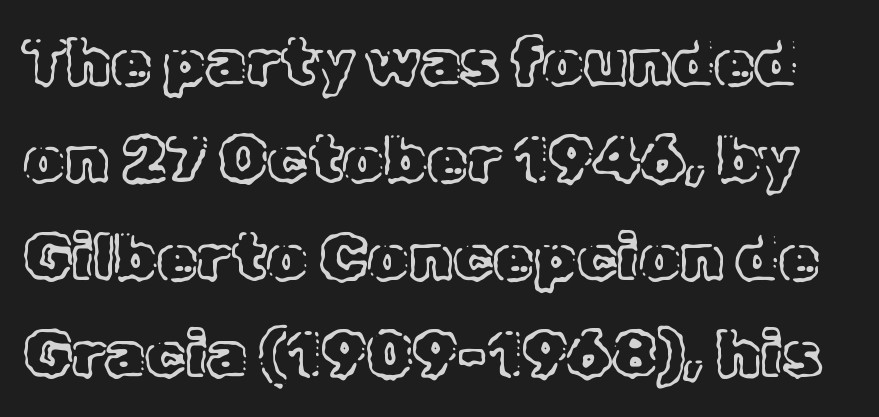
Does the lettering tilt? It doesn't — this is upright. Looks like regular typesetting: each glyph gets only the width it needs. Horizontal bands of white between lines are of average thickness. Inter-character spacing is left at the font's built-in metrics. The space directly below the letters is spotless.
